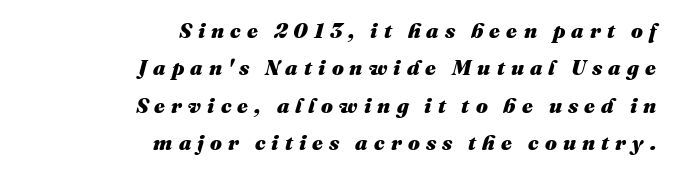
Q: Is the text bold? A: Yes.
Q: Is the text italic (slanted)? A: Yes, it leans right by about 16 degrees.
Q: Is the text underlined? A: No.
Q: How is the paragraph aligned? A: Right-aligned.
Q: Is the spacing between letters normal or unusually wide? A: Unusually wide.
